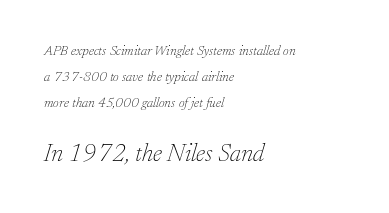
Q: Is the text bold? A: No.
Q: Is the text italic (slanted)? A: Yes, it leans right by about 17 degrees.
Q: Is the text underlined? A: No.
Q: How is the paragraph aligned? A: Left-aligned.
Q: Is the spacing between letters normal or unusually wide? A: Normal.
Q: Which block of text is set in a larger size, the first (top) or the second (bottom)? A: The second (bottom) one.
